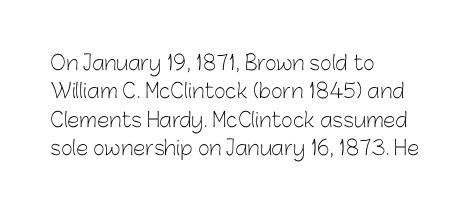
Q: Is the text bold? A: No.
Q: Is the text italic (slanted)? A: No, it is upright.
Q: Is the text underlined? A: No.
Q: How is the paragraph aligned? A: Left-aligned.
Q: Is the spacing between letters normal or unusually wide? A: Normal.
Q: Is the spacing between lines tight, normal or loose? A: Normal.
